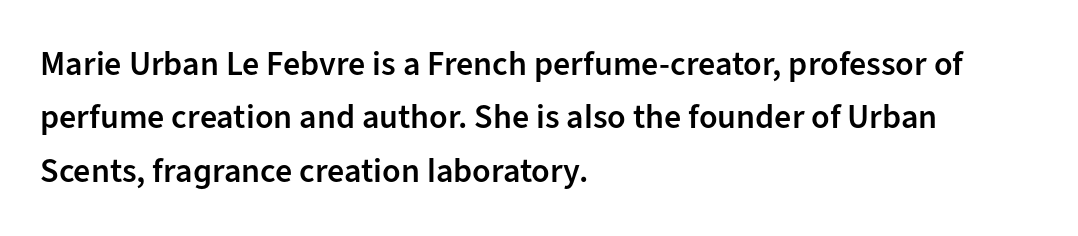
{"serif": "no", "italic": "no", "bold": "semi", "weight": "semibold", "width": "normal", "stroke_contrast": "low", "x_height": "medium", "monospaced": "no", "underline": "no", "align": "left", "line_spacing": "normal", "line_spacing_ratio": 1.57, "letter_spacing": "normal", "letter_spacing_em": 0.0, "glyph_px": 34}
